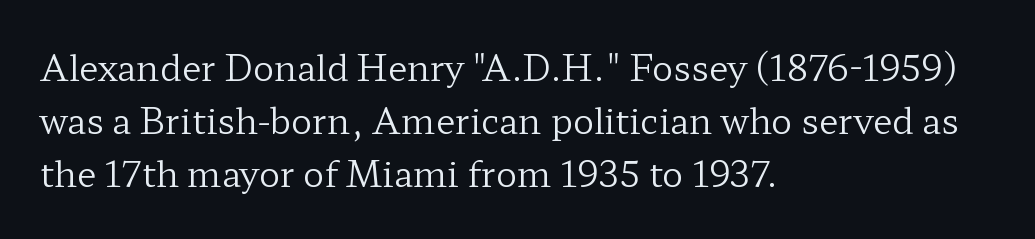
The words here are not underlined. Is the block centered? No — it sits flush against the left margin. Quick note: interline space is typical. Examine the stroke ends and you'll spot serifs. Ascenders rise straight up at ninety degrees. The typeface has the unassuming heft of standard copy or less.
